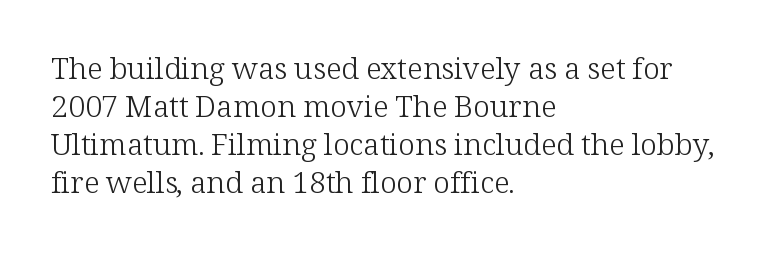
Think of a printed novel: that variable character pitch is what you see here. Each row of text sits above clean, open space. Baseline-to-baseline distance is the conventional proportion of letter height. The weight tops out at a normal text grade. The rag falls on the right side of this text block.
